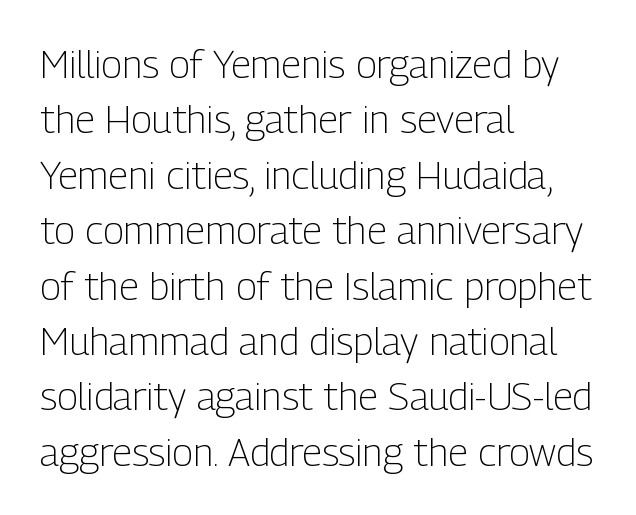
The image shows 39 px light, condensed sans-serif type, upright; set left-aligned, normal line spacing (1.42x), normal letter spacing, not underlined; low stroke contrast and a medium x-height.
